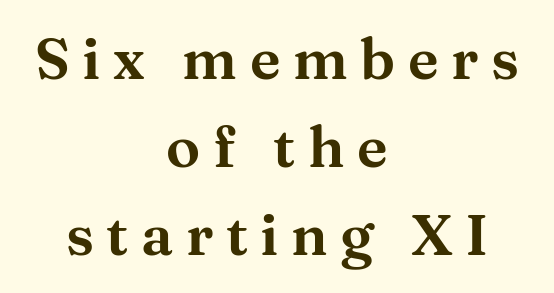
{"serif": "yes", "italic": "no", "width": "wide", "stroke_contrast": "medium", "x_height": "medium", "monospaced": "no", "underline": "no", "align": "center", "line_spacing": "normal", "line_spacing_ratio": 1.54, "letter_spacing": "wide", "letter_spacing_em": 0.22, "glyph_px": 57}
